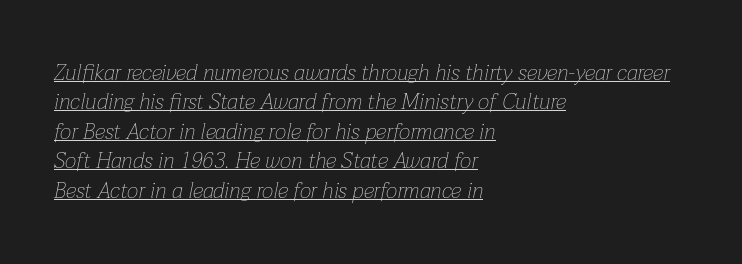
These lines sit exactly where default settings would place them. Stroke mass is kept to a normal reading level or below. Caption: standard tracking, unaltered. You can tell it's italic because the verticals aren't actually vertical. Each line starts at the same left margin while the right side varies.
